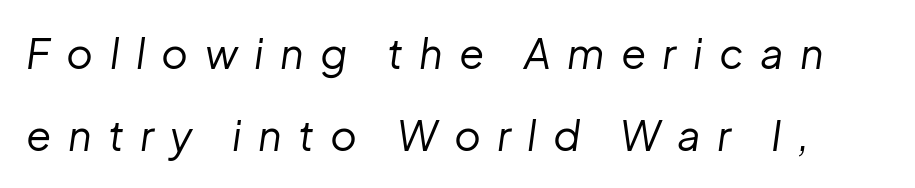
The image shows 41 px regular-weight type, italic (leaning right); set loose line spacing (2.01x), unusually wide letter spacing (+0.4 em), not underlined; low stroke contrast and a medium x-height.
